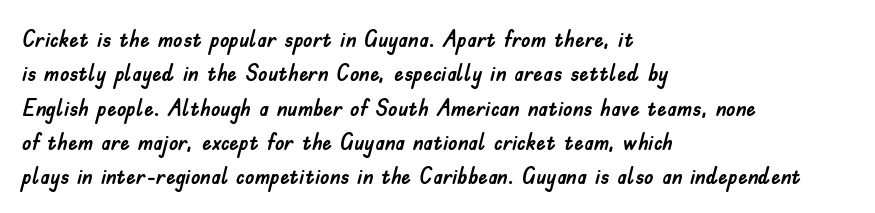
The image shows 24 px text type; set left-aligned, normal line spacing (1.43x), normal letter spacing, not underlined.
